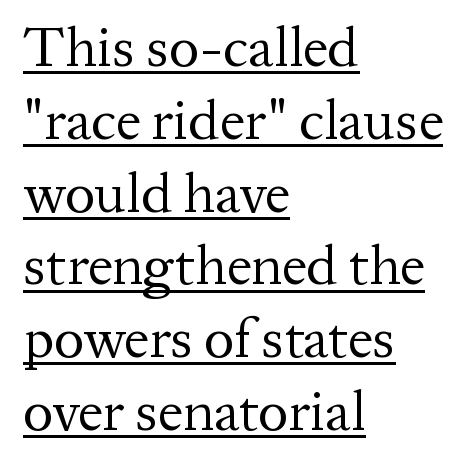
Q: Is the text bold? A: No.
Q: Is the text italic (slanted)? A: No, it is upright.
Q: Is the typeface a serif or a sans-serif typeface? A: Serif.
Q: Is the text underlined? A: Yes.
Q: How is the paragraph aligned? A: Left-aligned.
Q: Is the spacing between letters normal or unusually wide? A: Normal.
Q: Is the spacing between lines tight, normal or loose? A: Normal.
Q: Width (condensed, normal, or wide)? A: Normal.
Q: Stroke contrast? A: Medium.
Q: x-height? A: Medium.
Q: Monospaced? A: No.
